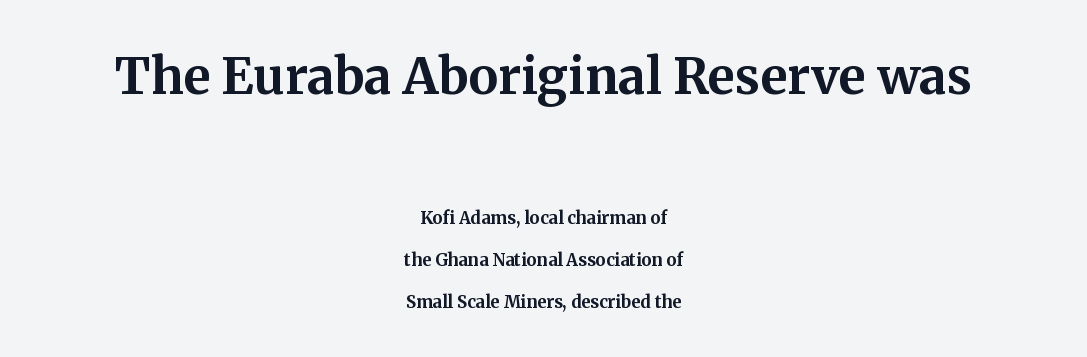
{"serif": "yes", "italic": "no", "bold": "yes", "weight": "bold", "width": "normal", "stroke_contrast": "medium", "x_height": "medium", "monospaced": "no", "underline": "no", "align": "center", "line_spacing": "loose", "line_spacing_ratio": 2.46, "letter_spacing": "normal", "letter_spacing_em": 0.0, "larger_block": "first", "size_ratio": 2.94, "glyph_px": 50}
